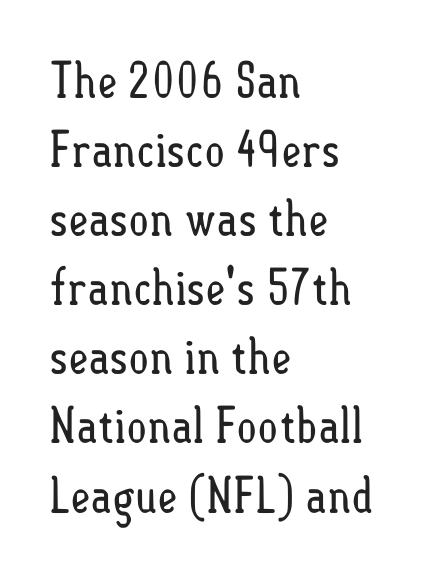
Q: Is the text bold? A: No.
Q: Is the text italic (slanted)? A: No, it is upright.
Q: Is the text underlined? A: No.
Q: How is the paragraph aligned? A: Left-aligned.
Q: Is the spacing between letters normal or unusually wide? A: Normal.
Q: Is the spacing between lines tight, normal or loose? A: Normal.
Q: Width (condensed, normal, or wide)? A: Condensed.
Q: Stroke contrast? A: Low.
Q: x-height? A: Small.
Q: Monospaced? A: No.
